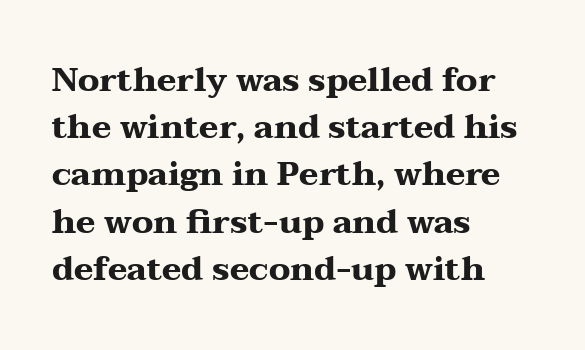
{"serif": "yes", "italic": "no", "bold": "yes", "weight": "heavy", "width": "wide", "stroke_contrast": "medium", "x_height": "medium", "monospaced": "no", "underline": "no", "align": "left", "line_spacing": "normal", "line_spacing_ratio": 1.43, "letter_spacing": "normal", "letter_spacing_em": 0.0, "glyph_px": 33}
